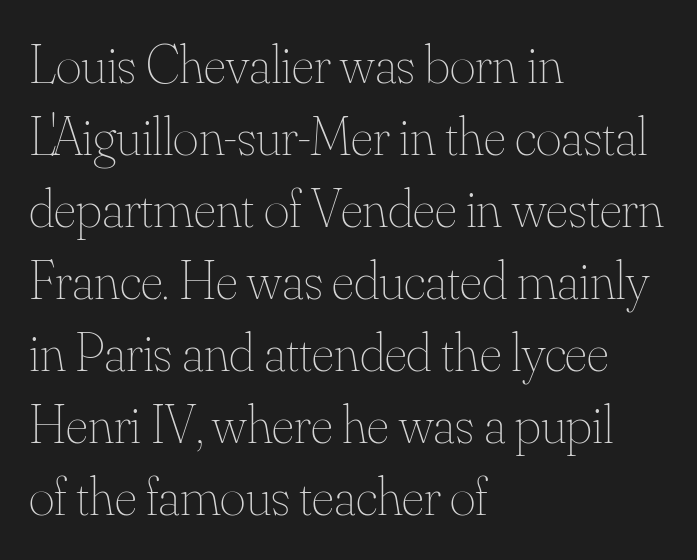
{"italic": "no", "bold": "no", "weight": "thin", "width": "normal", "stroke_contrast": "medium", "x_height": "small", "monospaced": "no", "underline": "no", "align": "left", "line_spacing": "normal", "line_spacing_ratio": 1.31, "letter_spacing": "normal", "letter_spacing_em": 0.0, "glyph_px": 55}
